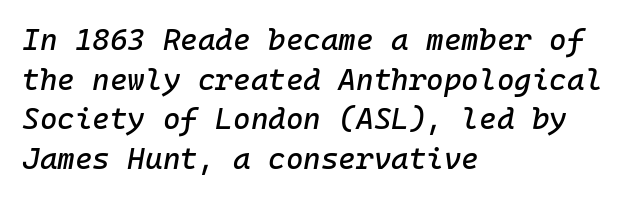
Q: Is the text italic (slanted)? A: Yes, it leans right by about 10 degrees.
Q: Is the text underlined? A: No.
Q: How is the paragraph aligned? A: Left-aligned.
Q: Is the spacing between letters normal or unusually wide? A: Normal.
Q: Is the spacing between lines tight, normal or loose? A: Normal.
Q: Width (condensed, normal, or wide)? A: Normal.
Q: Stroke contrast? A: Low.
Q: x-height? A: Medium.
Q: Monospaced? A: Yes.
